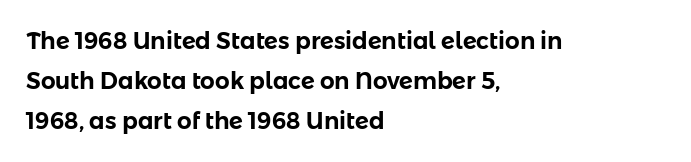
The image shows 23 px text type, upright; set left-aligned, line spacing 1.75x, normal letter spacing, not underlined.
